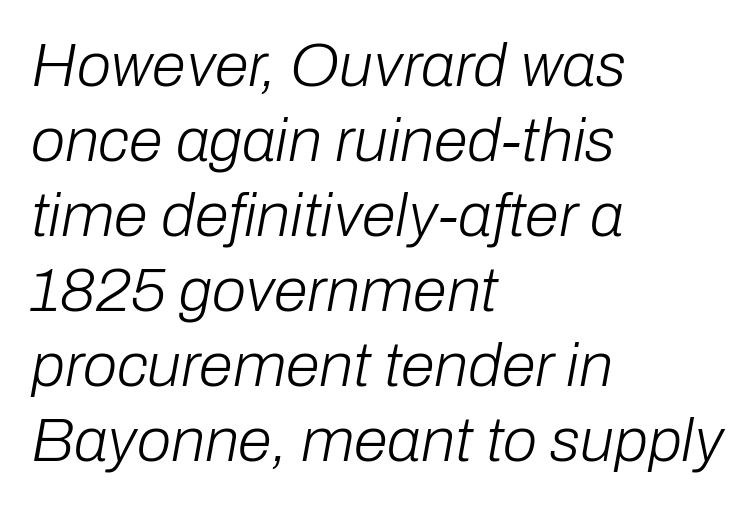
It's the slanting kind of type. The font sits on the lighter half of the weight spectrum, regular included. Nobody touched the tracking dial on this one. Just letters on the line, the space beneath them empty. Note the varied advance widths — an 'i' is clearly narrower than an 'm'. The lines are quadded left.
